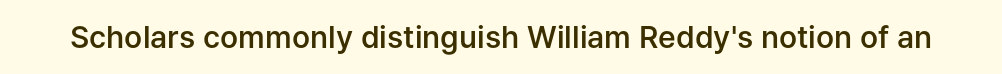
Q: Is the text bold? A: Semi-bold.
Q: Is the text italic (slanted)? A: No, it is upright.
Q: Is the typeface a serif or a sans-serif typeface? A: Sans-serif.
Q: Is the text underlined? A: No.
Q: Is the spacing between letters normal or unusually wide? A: Normal.
Q: Width (condensed, normal, or wide)? A: Normal.
Q: Stroke contrast? A: Low.
Q: x-height? A: Medium.
Q: Monospaced? A: No.
